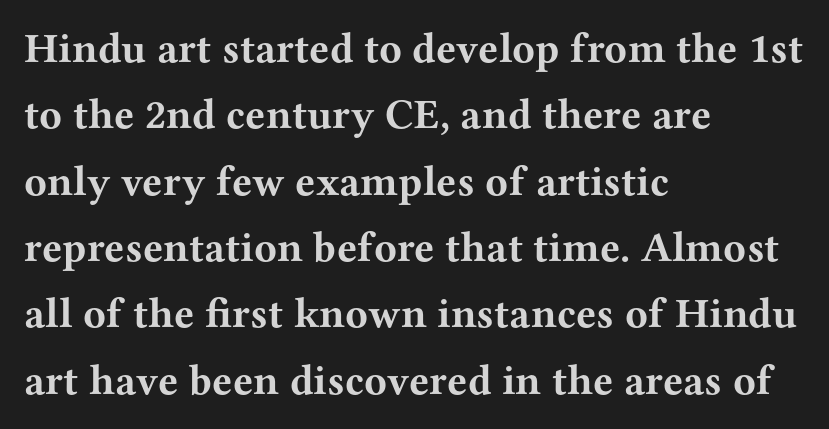
Q: Is the text bold? A: Yes.
Q: Is the text italic (slanted)? A: No, it is upright.
Q: Is the typeface a serif or a sans-serif typeface? A: Serif.
Q: Is the text underlined? A: No.
Q: How is the paragraph aligned? A: Left-aligned.
Q: Is the spacing between letters normal or unusually wide? A: Normal.
Q: Is the spacing between lines tight, normal or loose? A: Normal.
Q: Width (condensed, normal, or wide)? A: Wide.
Q: Stroke contrast? A: Medium.
Q: x-height? A: Medium.
Q: Monospaced? A: No.
